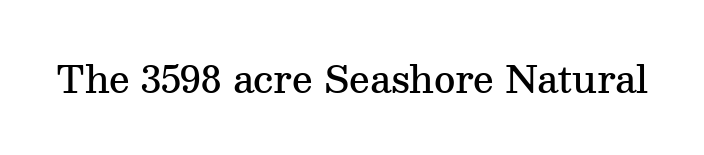
This rendering features lettering with no underline. The face used here is seriffed, in the tradition of book romans. No italicization has been applied; the sample stays upright. Here the designer chose a conventional face with non-uniform glyph widths. Glyph-to-glyph distance matches everyday printed text.
